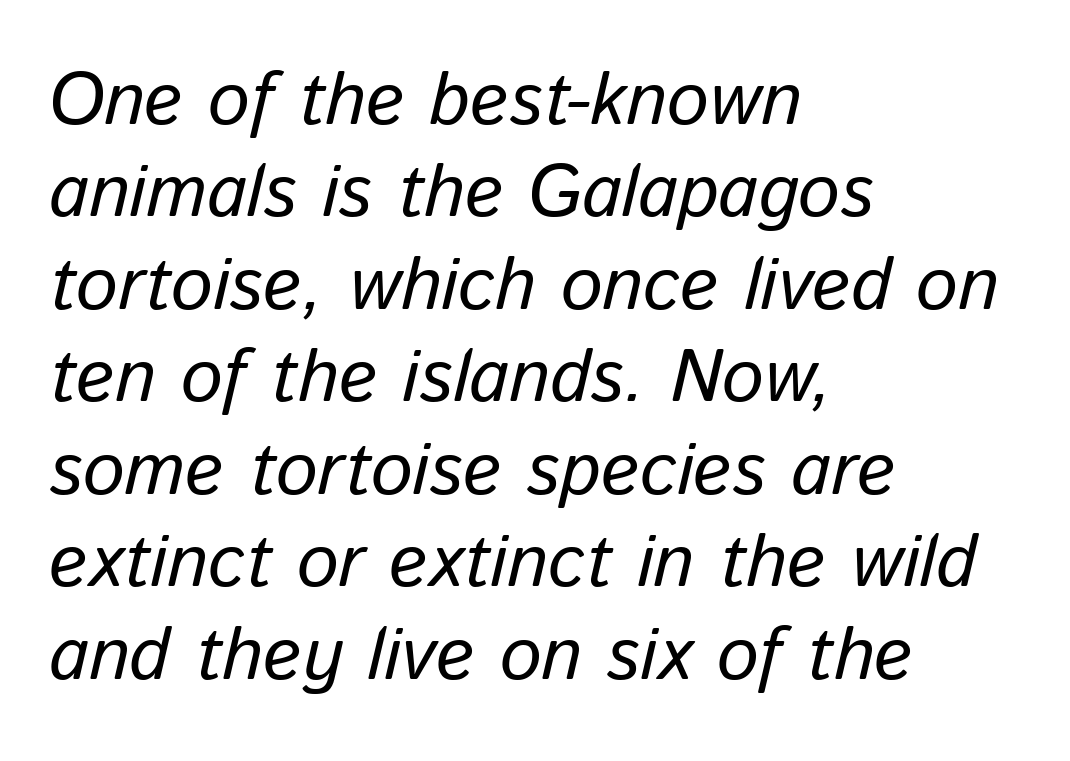
{"italic": "yes", "lean": "right", "slant_degrees": 13, "bold": "no", "weight": "regular", "width": "normal", "stroke_contrast": "low", "x_height": "medium", "monospaced": "no", "underline": "no", "align": "left", "line_spacing": "normal", "line_spacing_ratio": 1.25, "letter_spacing": "normal", "letter_spacing_em": 0.0, "glyph_px": 74}
